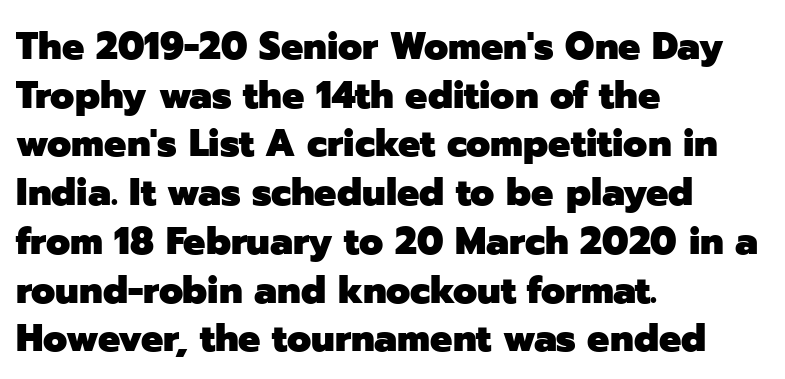
The image shows 39 px heavy sans-serif type, upright; set left-aligned, normal line spacing (1.25x), normal letter spacing, not underlined; low stroke contrast and a medium x-height.
